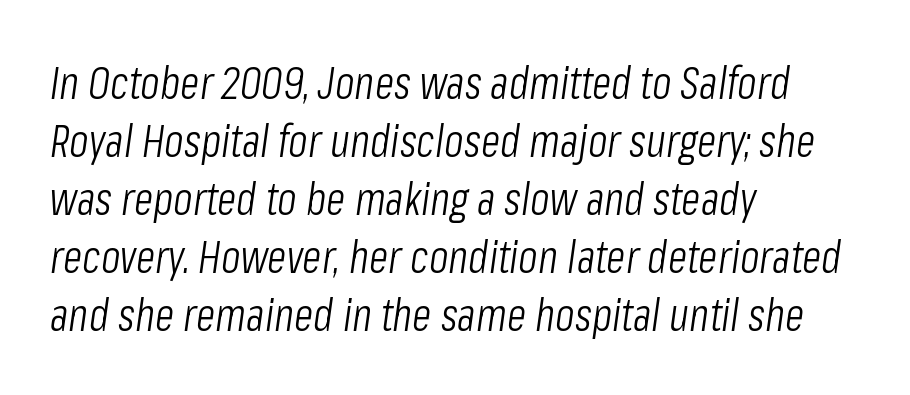
No word sits above an underline. Leading matches the norm, producing a regular column. This is oblique type, the kind used for emphasis or titles. Stem width sits at or under what a default text font uses.
